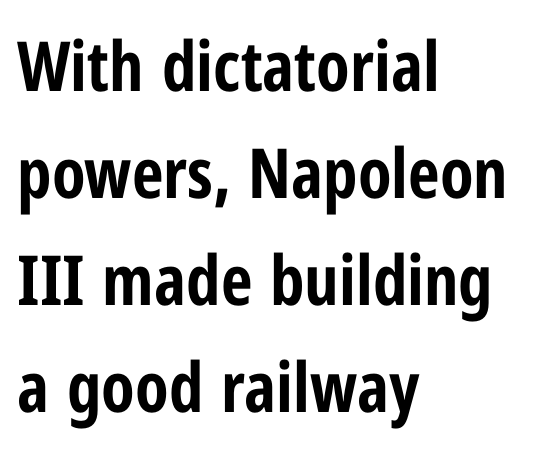
{"serif": "no", "italic": "no", "bold": "yes", "weight": "bold", "width": "condensed", "stroke_contrast": "low", "x_height": "medium", "monospaced": "no", "underline": "no", "align": "left", "line_spacing": "normal", "line_spacing_ratio": 1.55, "letter_spacing": "normal", "letter_spacing_em": 0.0, "glyph_px": 69}
